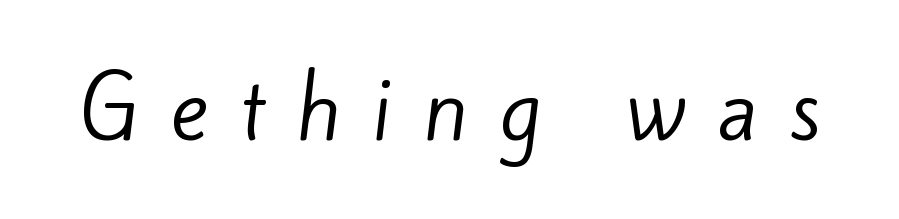
The image shows 80 px regular-weight sans-serif type; set unusually wide letter spacing (+0.39 em), not underlined; low stroke contrast and a small x-height.
